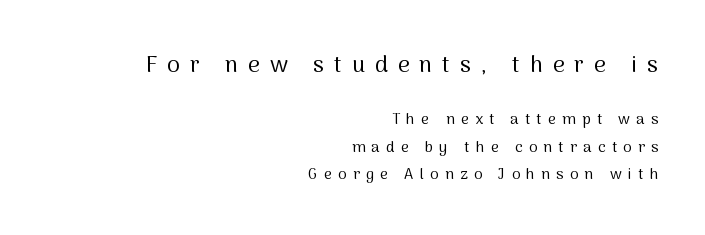
The image shows 23 px text type, upright; set right-aligned, line spacing 1.82x, unusually wide letter spacing (+0.43 em), not underlined; the first (top) block is 1.53x larger.
